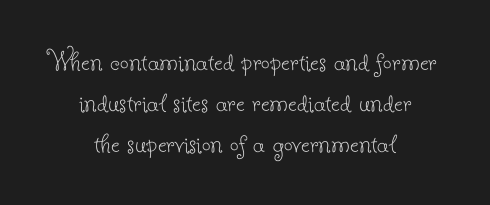
The rendering uses natural spacing where letterforms have individual widths. Old-style or modern, the face here clearly has serifs. Leading matches the norm, producing a regular column. Every row of glyphs is offset so its center matches the block's center.
